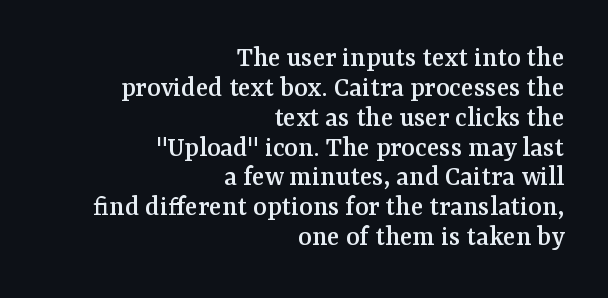
Q: Is the text italic (slanted)? A: No, it is upright.
Q: Is the typeface a serif or a sans-serif typeface? A: Serif.
Q: Is the text underlined? A: No.
Q: How is the paragraph aligned? A: Right-aligned.
Q: Is the spacing between letters normal or unusually wide? A: Normal.
Q: Is the spacing between lines tight, normal or loose? A: Tight.
Q: Width (condensed, normal, or wide)? A: Normal.
Q: Stroke contrast? A: Medium.
Q: x-height? A: Medium.
Q: Monospaced? A: No.
